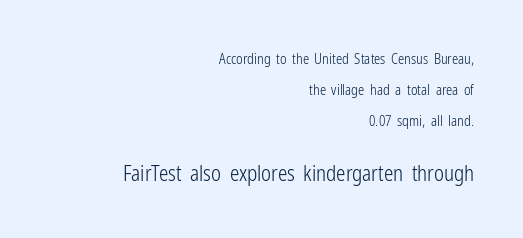
{"italic": "no", "bold": "no", "underline": "no", "align": "right", "line_spacing": "loose", "line_spacing_ratio": 2.23, "letter_spacing": "normal", "letter_spacing_em": 0.0, "larger_block": "second", "size_ratio": 1.5, "glyph_px": 21}
